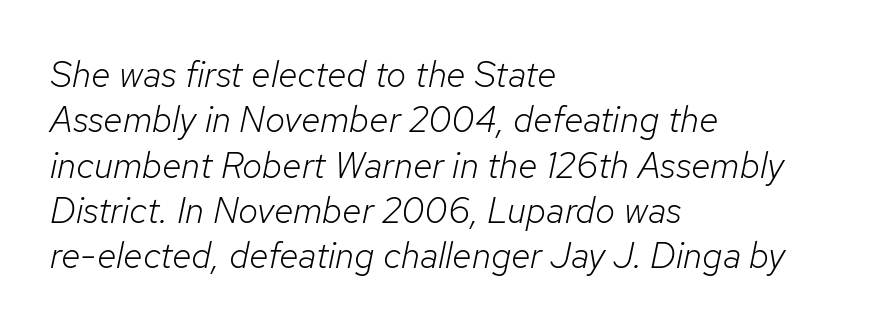
The image shows 36 px light type, italic (leaning right); set left-aligned, normal line spacing (1.26x), normal letter spacing, not underlined; low stroke contrast and a medium x-height.
